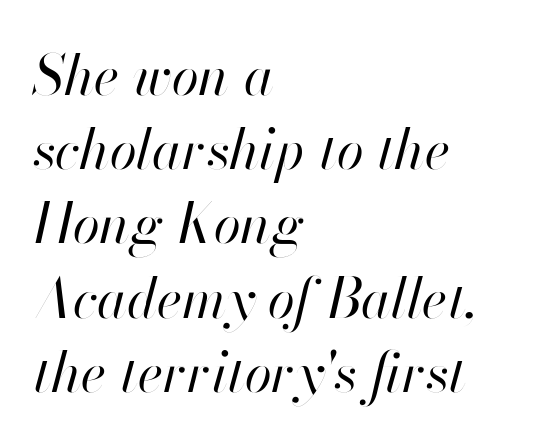
{"italic": "yes", "lean": "right", "slant_degrees": 13, "bold": "no", "weight": "regular", "width": "normal", "stroke_contrast": "high", "x_height": "small", "monospaced": "no", "underline": "no", "align": "left", "line_spacing": "normal", "line_spacing_ratio": 1.35, "letter_spacing": "normal", "letter_spacing_em": 0.0, "glyph_px": 55}
